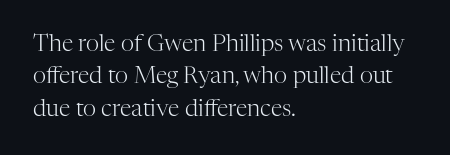
The tracking reads as untouched default to a designer's eye. Layout note: lines flush left. Students, observe: this is what conventionally led text looks like. Underline: absent.
